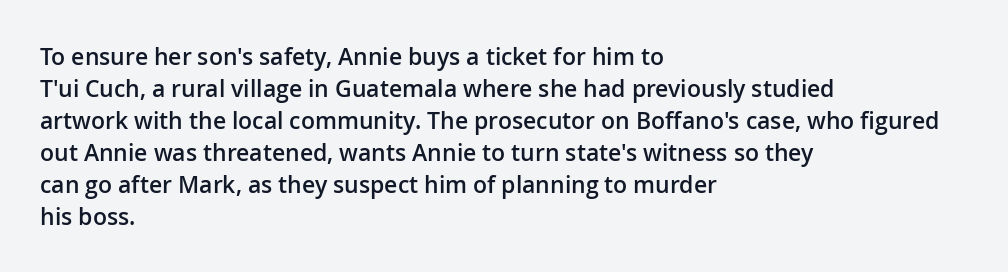
{"italic": "no", "bold": "semi", "underline": "no", "align": "left", "line_spacing": "normal", "line_spacing_ratio": 1.39, "letter_spacing": "normal", "letter_spacing_em": 0.0, "glyph_px": 23}
